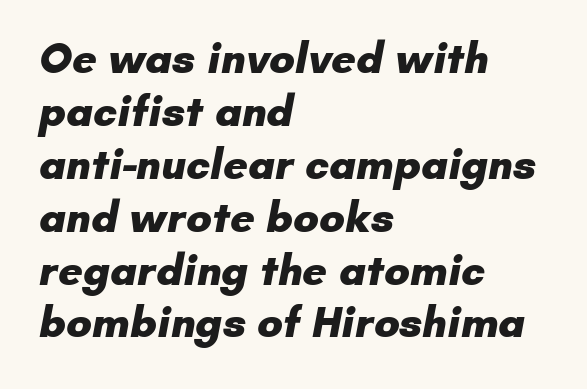
Q: Is the text bold? A: Yes.
Q: Is the typeface a serif or a sans-serif typeface? A: Sans-serif.
Q: Is the text underlined? A: No.
Q: How is the paragraph aligned? A: Left-aligned.
Q: Is the spacing between letters normal or unusually wide? A: Normal.
Q: Width (condensed, normal, or wide)? A: Normal.
Q: Stroke contrast? A: Low.
Q: x-height? A: Small.
Q: Monospaced? A: No.
